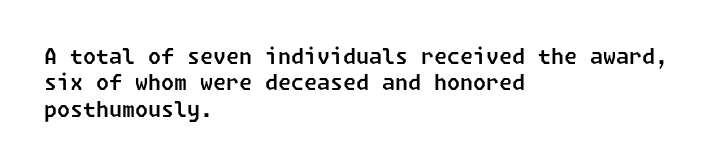
The lines sit at an ordinary, default distance from one another. A clean baseline with only descenders dipping below it. Is the letter spacing exaggerated? No — it looks like the ordinary default. One-word summary of the alignment: left.
